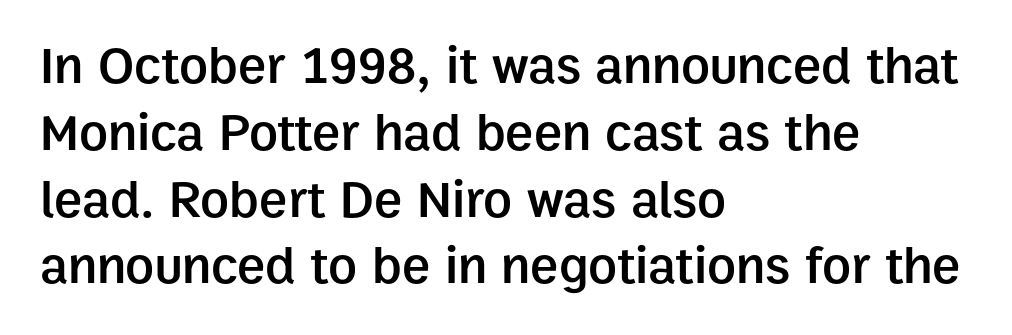
Between one letter and the next there's only the usual sliver of space. The font family rendered here belongs to the sans-serif group. When letters stand straight like this, we call the style roman or upright. Look at the stroke-to-counter ratio: somewhat heavy, a semibold. Check under the words: just untouched page. Think of a printed novel: that variable character pitch is what you see here.
